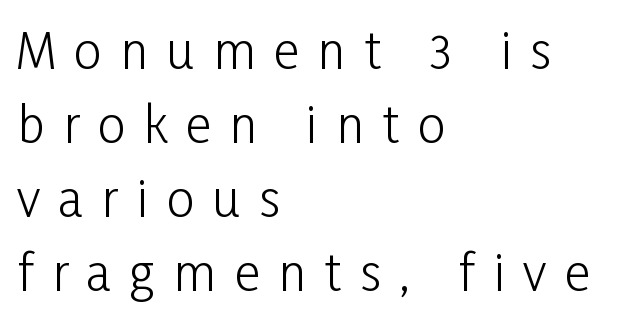
{"serif": "no", "italic": "no", "bold": "no", "weight": "light", "width": "condensed", "stroke_contrast": "low", "x_height": "medium", "monospaced": "no", "underline": "no", "align": "left", "line_spacing": "normal", "line_spacing_ratio": 1.51, "letter_spacing": "wide", "letter_spacing_em": 0.38, "glyph_px": 49}
